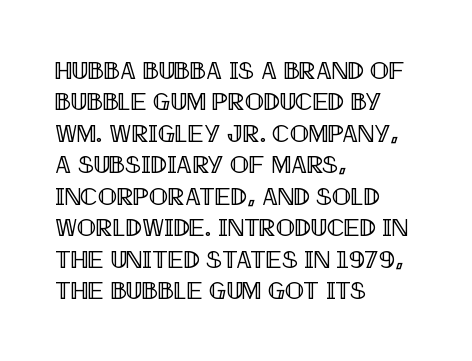
{"italic": "no", "underline": "no", "align": "left", "line_spacing": "normal", "line_spacing_ratio": 1.26, "letter_spacing": "normal", "letter_spacing_em": 0.0, "glyph_px": 25}
